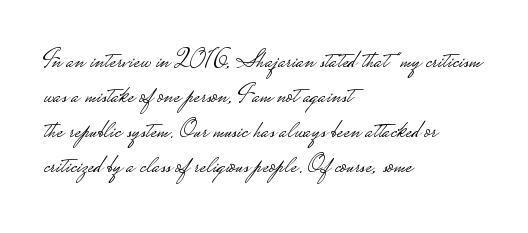
How are the letters spaced? Ordinarily, with no added tracking. Has an underline been added? It has not. Honestly, the row spacing looks completely unremarkable. The font is comparable to plain body text, perhaps lighter. Visually the block forms a straight wall on the left and a jagged coastline on the right.
